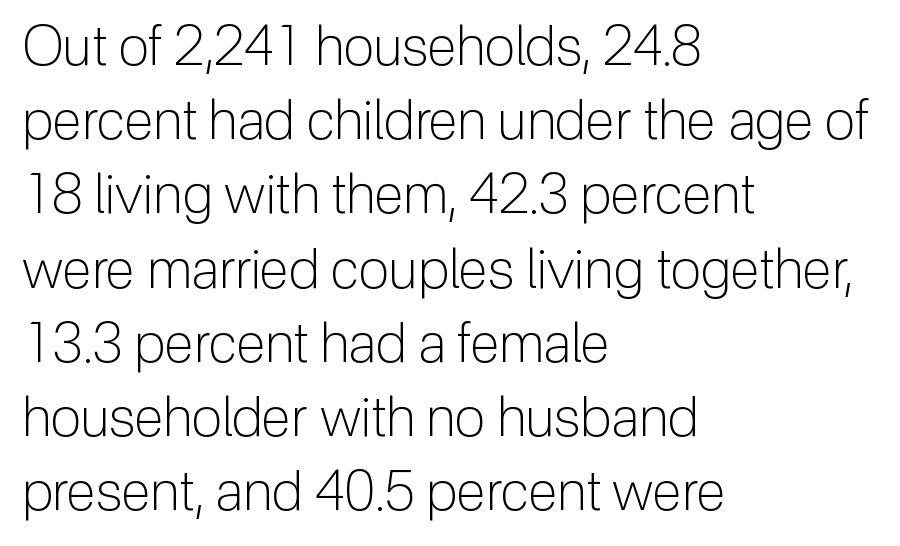
Q: Is the text bold? A: No.
Q: Is the text italic (slanted)? A: No, it is upright.
Q: Is the typeface a serif or a sans-serif typeface? A: Sans-serif.
Q: Is the text underlined? A: No.
Q: How is the paragraph aligned? A: Left-aligned.
Q: Is the spacing between letters normal or unusually wide? A: Normal.
Q: Is the spacing between lines tight, normal or loose? A: Normal.
Q: Width (condensed, normal, or wide)? A: Normal.
Q: Stroke contrast? A: Low.
Q: x-height? A: Medium.
Q: Monospaced? A: No.
